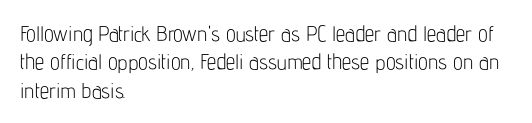
The image shows 21 px text type, upright; set left-aligned, normal line spacing (1.35x), normal letter spacing, not underlined.
